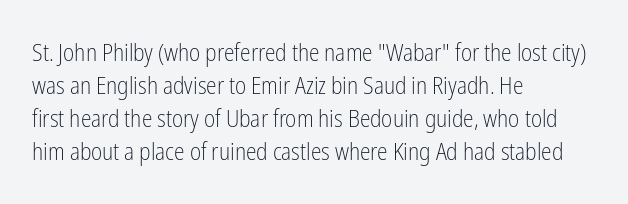
The image shows 24 px text type, upright; set left-aligned, normal line spacing (1.37x), normal letter spacing, not underlined.
